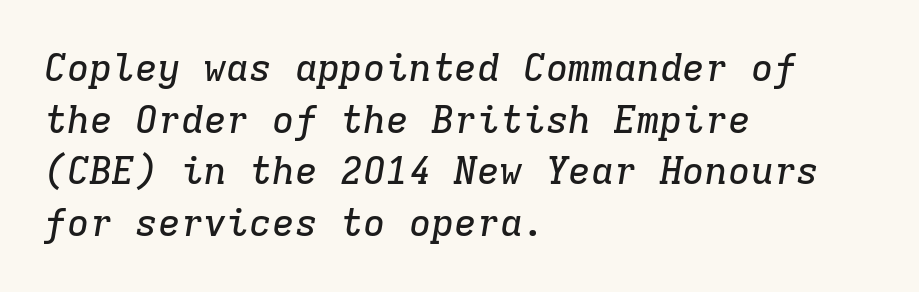
Q: Is the text italic (slanted)? A: Yes, it leans right by about 9 degrees.
Q: Is the typeface a serif or a sans-serif typeface? A: Serif.
Q: Is the text underlined? A: No.
Q: How is the paragraph aligned? A: Left-aligned.
Q: Is the spacing between letters normal or unusually wide? A: Normal.
Q: Is the spacing between lines tight, normal or loose? A: Normal.
Q: Width (condensed, normal, or wide)? A: Normal.
Q: Stroke contrast? A: Low.
Q: x-height? A: Medium.
Q: Monospaced? A: Yes.
